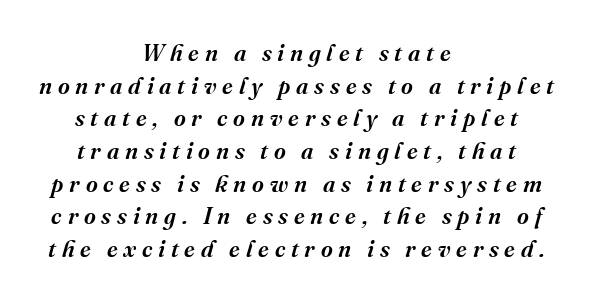
{"italic": "yes", "lean": "right", "slant_degrees": 16, "bold": "semi", "underline": "no", "align": "center", "line_spacing": "normal", "line_spacing_ratio": 1.42, "letter_spacing": "wide", "letter_spacing_em": 0.25, "glyph_px": 23}
